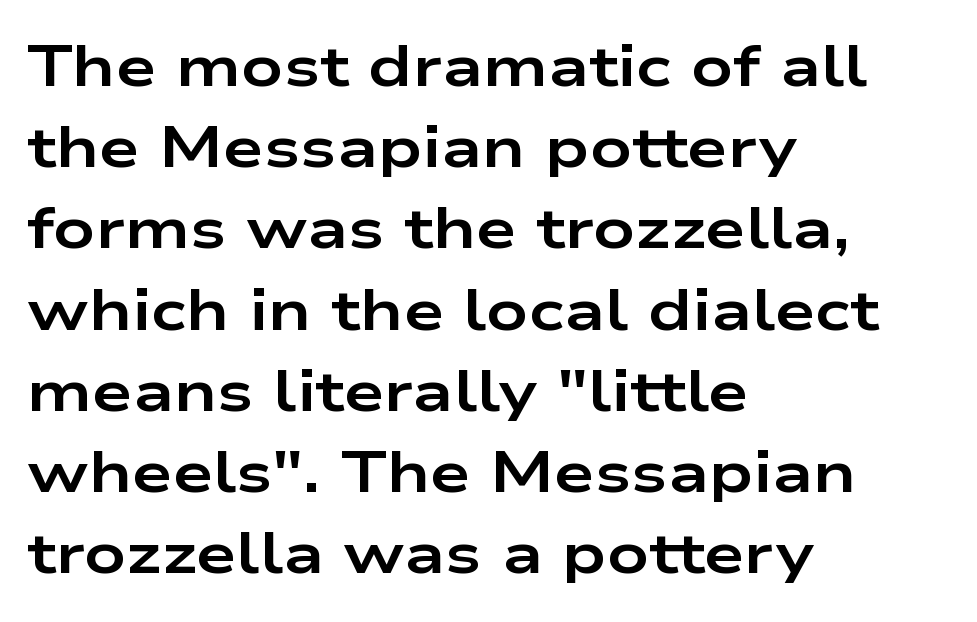
Q: Is the text bold? A: Yes.
Q: Is the text italic (slanted)? A: No, it is upright.
Q: Is the typeface a serif or a sans-serif typeface? A: Sans-serif.
Q: Is the text underlined? A: No.
Q: How is the paragraph aligned? A: Left-aligned.
Q: Is the spacing between letters normal or unusually wide? A: Normal.
Q: Is the spacing between lines tight, normal or loose? A: Normal.
Q: Width (condensed, normal, or wide)? A: Wide.
Q: Stroke contrast? A: Low.
Q: x-height? A: Medium.
Q: Monospaced? A: No.
